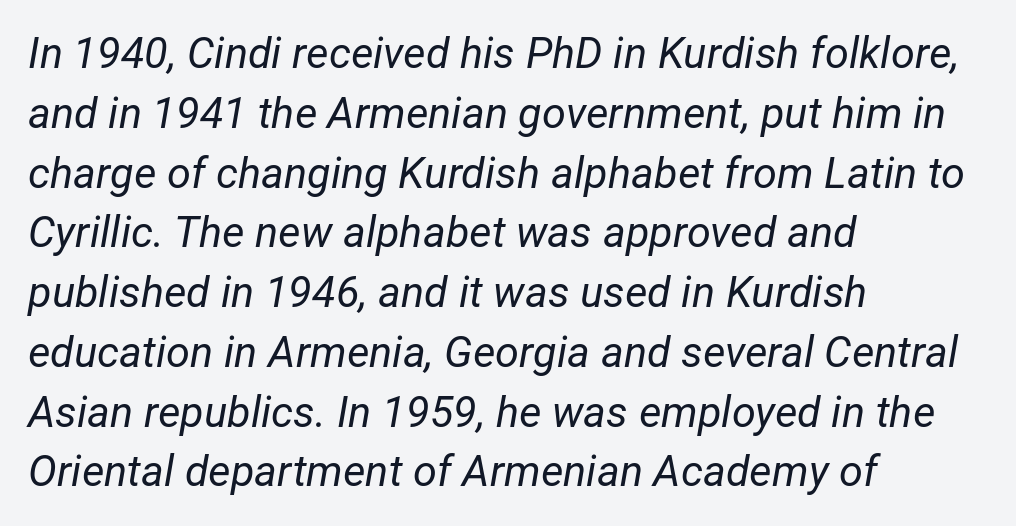
The face used here is rendered with its standard letterfit. Heft: none added — not bold. The rendering applies a slant to the glyphs. All the whitespace from short lines collects on the right. These lines are rendered in a variable-pitch font.
